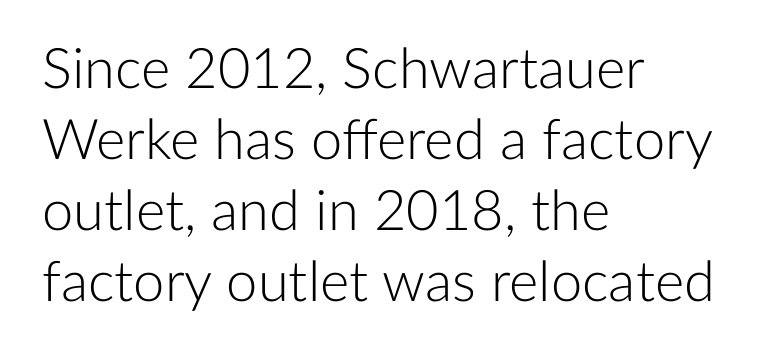
{"serif": "no", "italic": "no", "bold": "no", "weight": "light", "width": "normal", "stroke_contrast": "low", "x_height": "medium", "monospaced": "no", "underline": "no", "align": "left", "line_spacing": "normal", "line_spacing_ratio": 1.27, "letter_spacing": "normal", "letter_spacing_em": 0.0, "glyph_px": 56}
